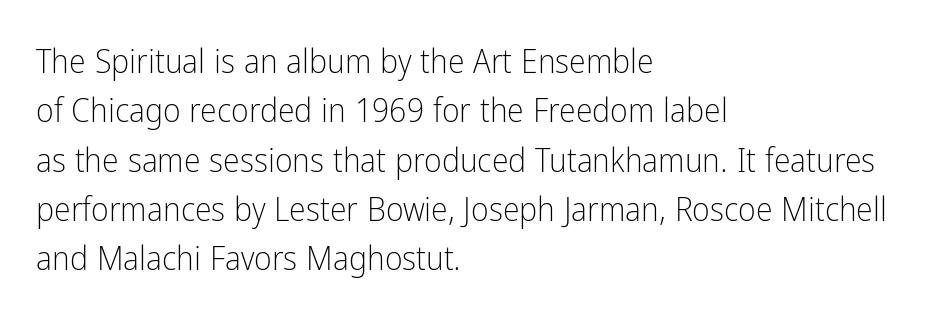
The image shows 34 px light, condensed sans-serif type, upright; set left-aligned, normal line spacing (1.45x), normal letter spacing, not underlined; low stroke contrast and a medium x-height.
